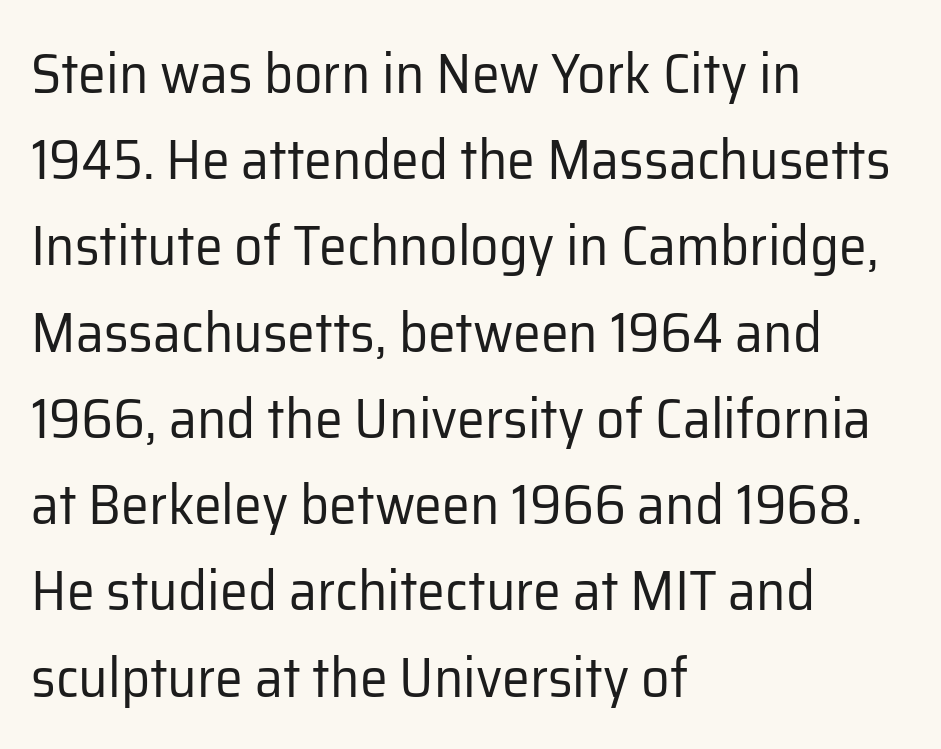
Q: Is the text bold? A: No.
Q: Is the text italic (slanted)? A: No, it is upright.
Q: Is the typeface a serif or a sans-serif typeface? A: Sans-serif.
Q: Is the text underlined? A: No.
Q: How is the paragraph aligned? A: Left-aligned.
Q: Is the spacing between letters normal or unusually wide? A: Normal.
Q: Is the spacing between lines tight, normal or loose? A: Normal.
Q: Width (condensed, normal, or wide)? A: Normal.
Q: Stroke contrast? A: Low.
Q: x-height? A: Medium.
Q: Monospaced? A: No.
